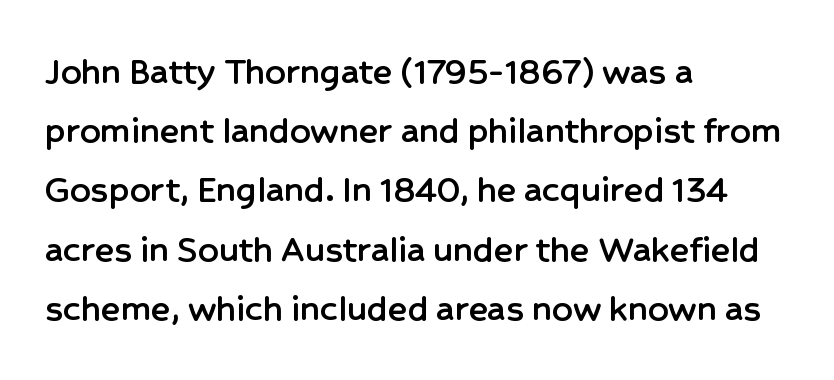
Q: Is the text italic (slanted)? A: No, it is upright.
Q: Is the typeface a serif or a sans-serif typeface? A: Sans-serif.
Q: Is the text underlined? A: No.
Q: How is the paragraph aligned? A: Left-aligned.
Q: Is the spacing between letters normal or unusually wide? A: Normal.
Q: Is the spacing between lines tight, normal or loose? A: Normal.
Q: Width (condensed, normal, or wide)? A: Normal.
Q: Stroke contrast? A: Low.
Q: x-height? A: Medium.
Q: Monospaced? A: No.
